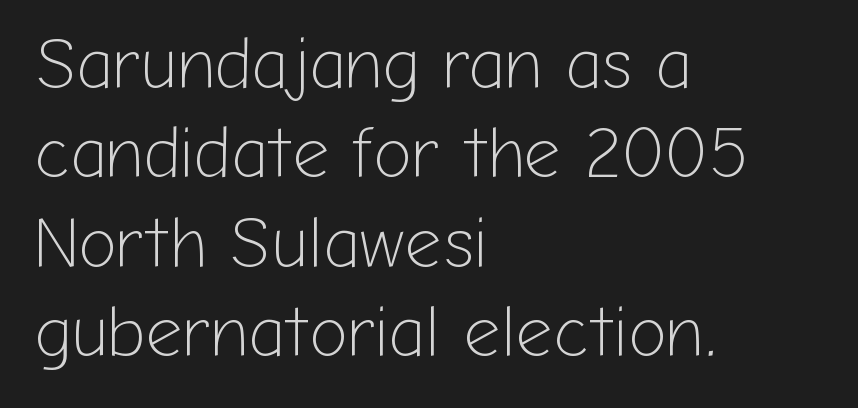
Q: Is the text bold? A: No.
Q: Is the text italic (slanted)? A: No, it is upright.
Q: Is the typeface a serif or a sans-serif typeface? A: Sans-serif.
Q: Is the text underlined? A: No.
Q: How is the paragraph aligned? A: Left-aligned.
Q: Is the spacing between letters normal or unusually wide? A: Normal.
Q: Width (condensed, normal, or wide)? A: Normal.
Q: Stroke contrast? A: Low.
Q: x-height? A: Medium.
Q: Monospaced? A: No.
